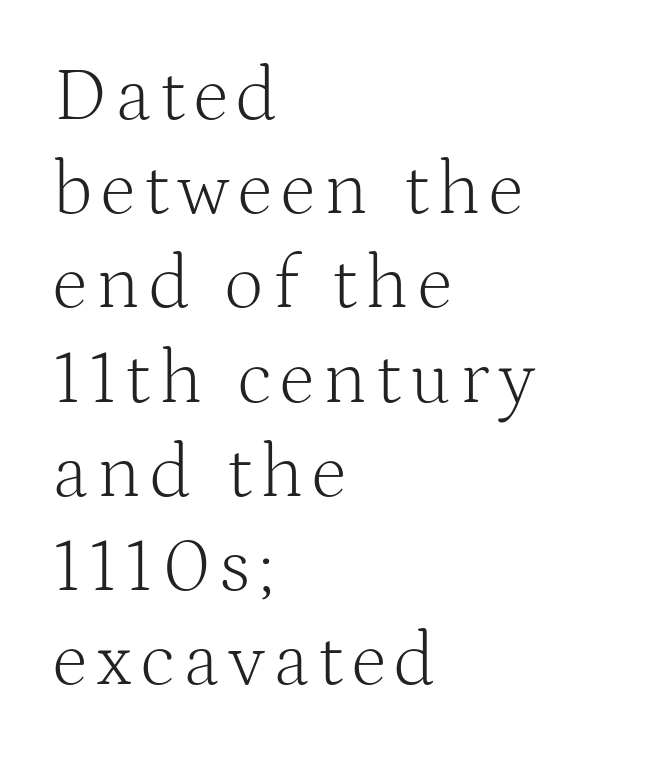
Where is the straight margin? On the left. Regarding serifs, this sample has them. A typesetter would mark this as roman, not italic. The font sits on the lighter half of the weight spectrum, regular included.
